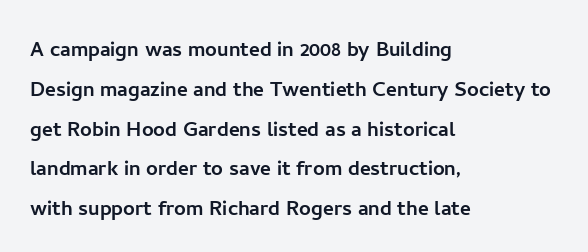
Q: Is the text italic (slanted)? A: No, it is upright.
Q: Is the text underlined? A: No.
Q: How is the paragraph aligned? A: Left-aligned.
Q: Is the spacing between letters normal or unusually wide? A: Normal.
Q: Is the spacing between lines tight, normal or loose? A: Normal.
